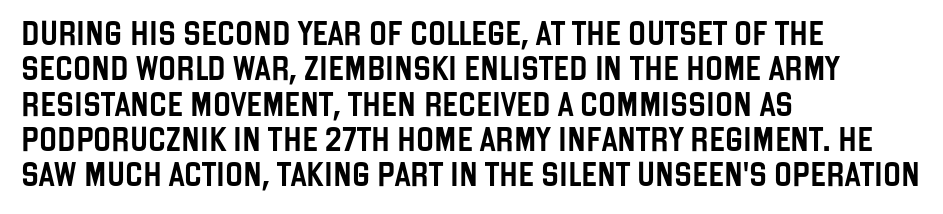
The passage shown stacks its lines at a standard gap. No extra tracking has been applied to these lines. Compared with a centered layout, this one pins lines to the left instead. The area under the type is left untouched. When letters stand straight like this, we call the style roman or upright.
